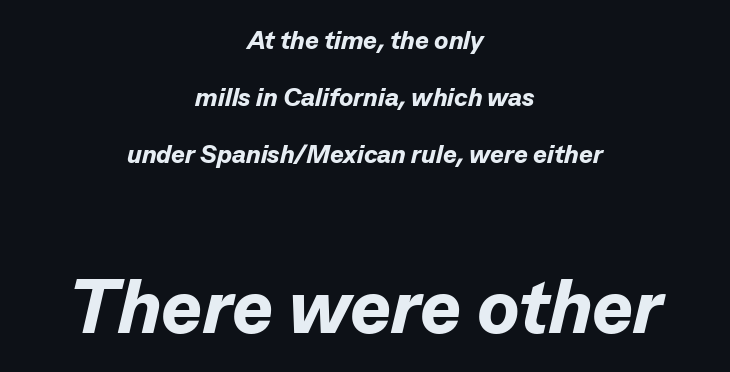
The image shows 77 px bold type, italic (leaning right); set centered, loose line spacing (2.19x), normal letter spacing, not underlined; the second (bottom) block is 2.96x larger; low stroke contrast and a medium x-height.
